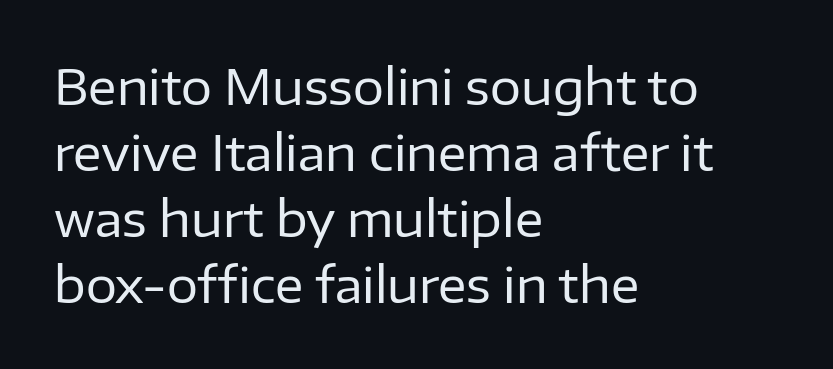
Q: Is the text bold? A: No.
Q: Is the text italic (slanted)? A: No, it is upright.
Q: Is the typeface a serif or a sans-serif typeface? A: Sans-serif.
Q: Is the text underlined? A: No.
Q: How is the paragraph aligned? A: Left-aligned.
Q: Is the spacing between letters normal or unusually wide? A: Normal.
Q: Is the spacing between lines tight, normal or loose? A: Normal.
Q: Width (condensed, normal, or wide)? A: Normal.
Q: Stroke contrast? A: Low.
Q: x-height? A: Medium.
Q: Monospaced? A: No.
